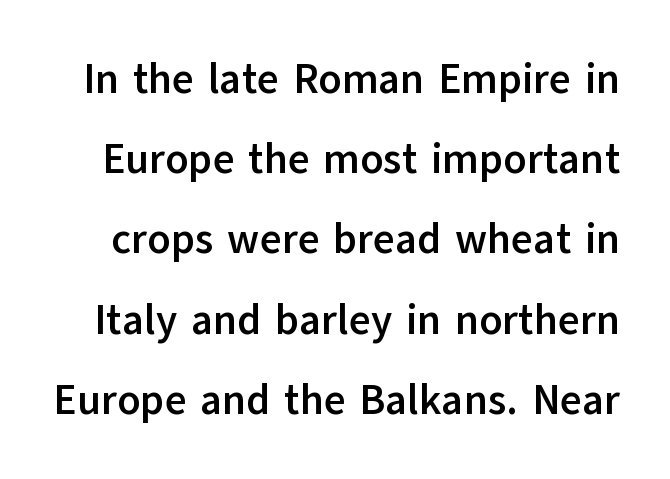
Designer's note — italics off, roman on. The glyphs in this specimen are sans serif. Weight check: bold — yes, fully. Beneath every word, the page is bare. How would I describe the line gaps? Wide and relaxed.
